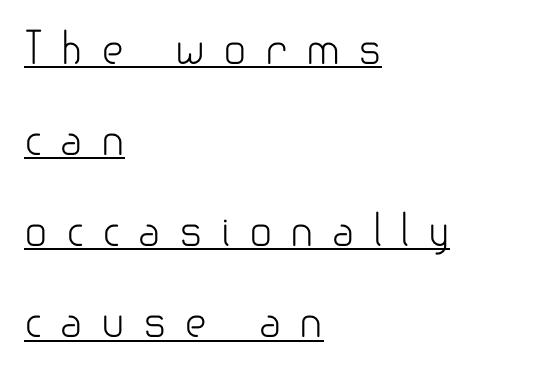
The string is rendered with underlining switched on. Vertical spacing — loose. Which margin do the lines hug? The left one — the right edge is uneven. The letterforms sit at book weight or below.
